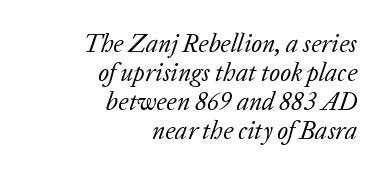
Slanted lettering throughout. The typeface has the unassuming heft of standard copy or less. The passage is arranged like a letterhead date or caption credit — flush right. A clean baseline with only descenders dipping below it.
